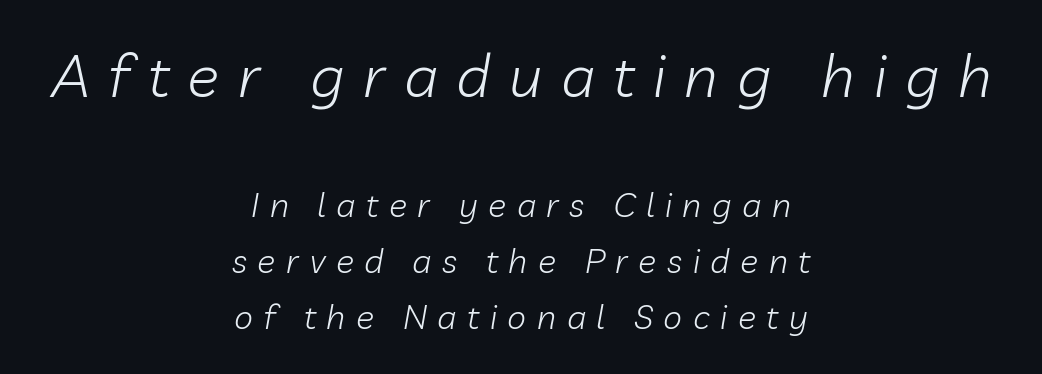
Q: Is the text bold? A: No.
Q: Is the text italic (slanted)? A: Yes, it leans right by about 10 degrees.
Q: Is the text underlined? A: No.
Q: How is the paragraph aligned? A: Centered.
Q: Is the spacing between letters normal or unusually wide? A: Unusually wide.
Q: Is the spacing between lines tight, normal or loose? A: Normal.
Q: Which block of text is set in a larger size, the first (top) or the second (bottom)? A: The first (top) one.
Q: Width (condensed, normal, or wide)? A: Normal.
Q: Stroke contrast? A: Low.
Q: x-height? A: Medium.
Q: Monospaced? A: No.
